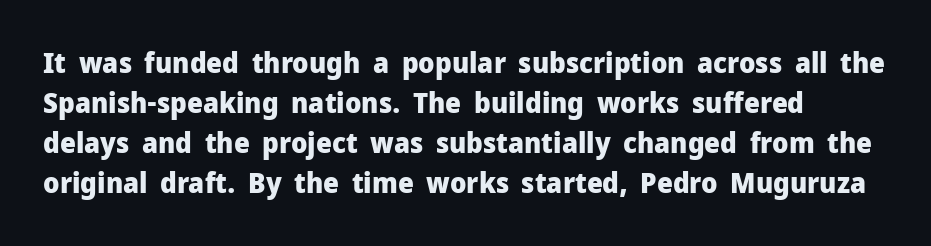
The image shows 28 px heavy sans-serif type, upright; set normal line spacing (1.43x), normal letter spacing, not underlined; low stroke contrast and a medium x-height.
